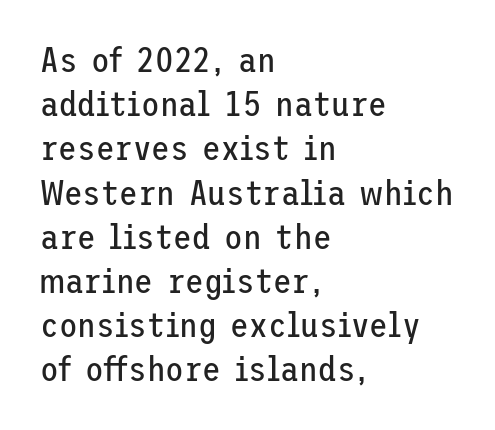
The image shows 34 px regular-weight sans-serif type, upright; set left-aligned, normal line spacing (1.3x), normal letter spacing, not underlined; low stroke contrast and a medium x-height.
